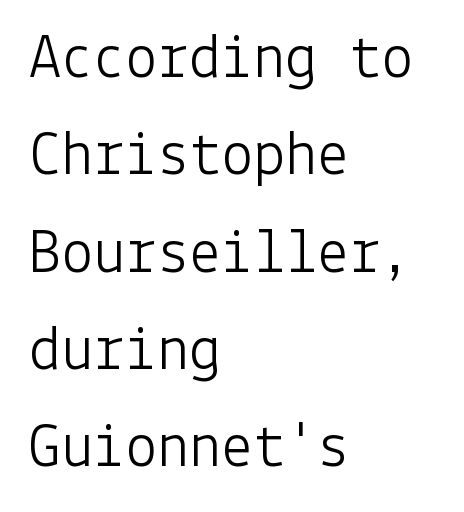
{"serif": "no", "italic": "no", "bold": "no", "weight": "light", "width": "normal", "stroke_contrast": "low", "x_height": "medium", "underline": "no", "align": "left", "line_spacing": "normal", "line_spacing_ratio": 1.52, "letter_spacing": "normal", "letter_spacing_em": 0.0, "glyph_px": 64}
